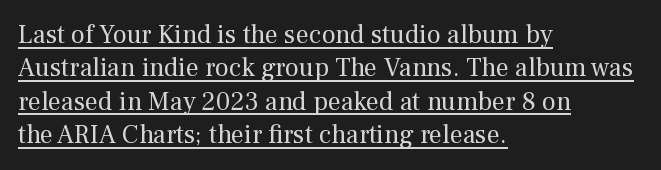
Q: Is the text bold? A: No.
Q: Is the text italic (slanted)? A: No, it is upright.
Q: Is the text underlined? A: Yes.
Q: How is the paragraph aligned? A: Left-aligned.
Q: Is the spacing between letters normal or unusually wide? A: Normal.
Q: Is the spacing between lines tight, normal or loose? A: Normal.
